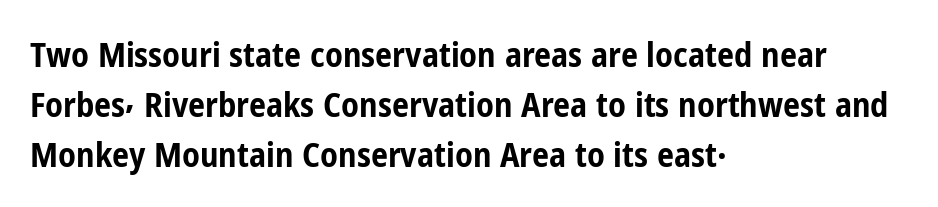
Q: Is the text bold? A: Yes.
Q: Is the text italic (slanted)? A: No, it is upright.
Q: Is the typeface a serif or a sans-serif typeface? A: Sans-serif.
Q: Is the text underlined? A: No.
Q: How is the paragraph aligned? A: Left-aligned.
Q: Is the spacing between letters normal or unusually wide? A: Normal.
Q: Is the spacing between lines tight, normal or loose? A: Normal.
Q: Width (condensed, normal, or wide)? A: Condensed.
Q: Stroke contrast? A: Low.
Q: x-height? A: Medium.
Q: Monospaced? A: No.
